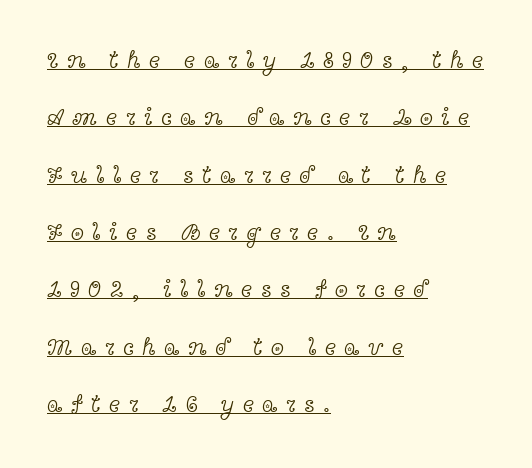
The image shows 24 px text type; set left-aligned, loose line spacing (2.39x), unusually wide letter spacing (+0.35 em), underlined.
